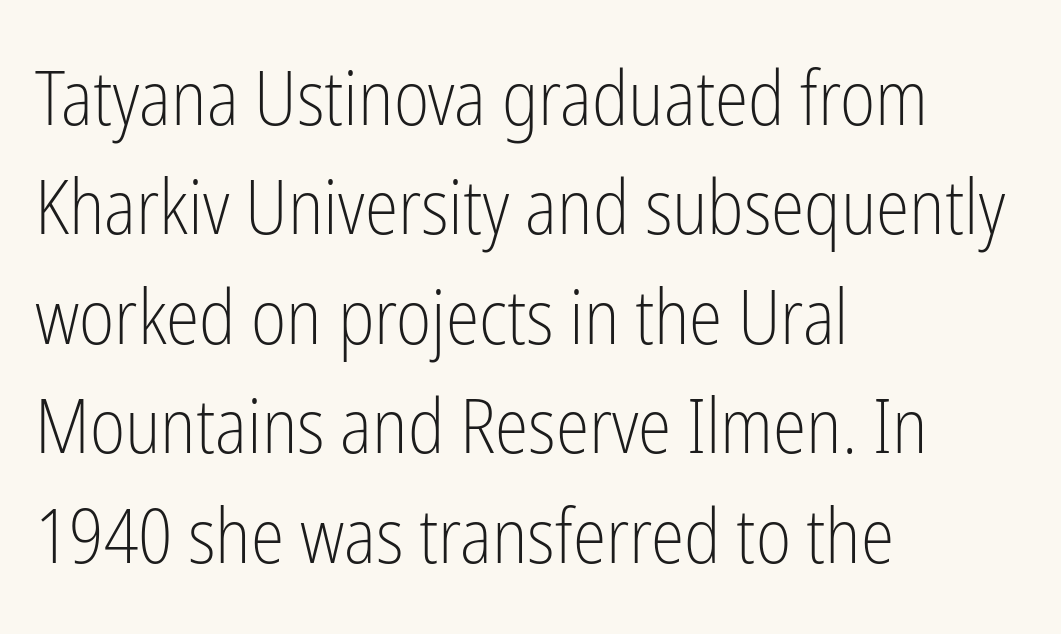
{"serif": "no", "italic": "no", "bold": "no", "weight": "light", "width": "condensed", "stroke_contrast": "low", "x_height": "medium", "monospaced": "no", "underline": "no", "align": "left", "line_spacing": "normal", "line_spacing_ratio": 1.44, "letter_spacing": "normal", "letter_spacing_em": 0.0, "glyph_px": 76}
